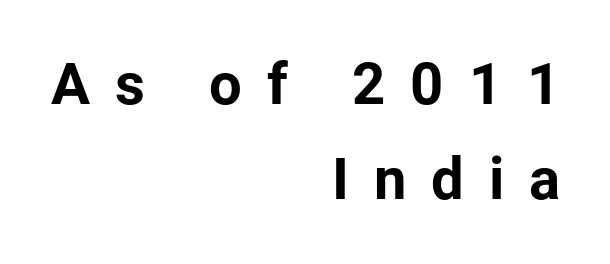
Q: Is the text bold? A: Yes.
Q: Is the text italic (slanted)? A: No, it is upright.
Q: Is the typeface a serif or a sans-serif typeface? A: Sans-serif.
Q: Is the text underlined? A: No.
Q: How is the paragraph aligned? A: Right-aligned.
Q: Is the spacing between letters normal or unusually wide? A: Unusually wide.
Q: Is the spacing between lines tight, normal or loose? A: Normal.
Q: Width (condensed, normal, or wide)? A: Normal.
Q: Stroke contrast? A: Low.
Q: x-height? A: Medium.
Q: Monospaced? A: No.
